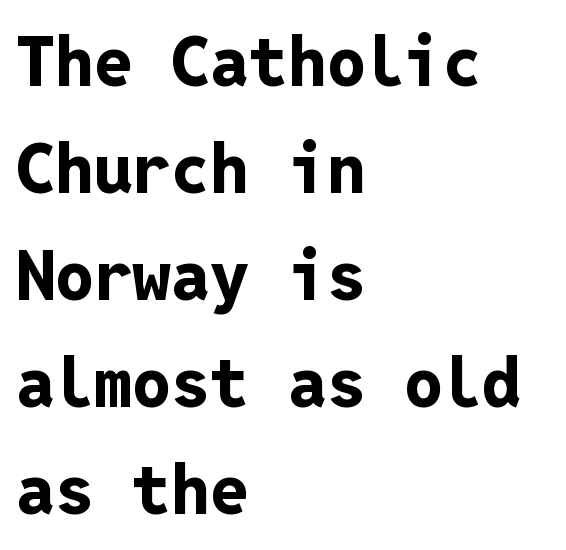
Q: Is the text bold? A: Yes.
Q: Is the text italic (slanted)? A: No, it is upright.
Q: Is the typeface a serif or a sans-serif typeface? A: Sans-serif.
Q: Is the text underlined? A: No.
Q: How is the paragraph aligned? A: Left-aligned.
Q: Is the spacing between letters normal or unusually wide? A: Normal.
Q: Is the spacing between lines tight, normal or loose? A: Normal.
Q: Width (condensed, normal, or wide)? A: Normal.
Q: Stroke contrast? A: Low.
Q: x-height? A: Medium.
Q: Monospaced? A: Yes.
